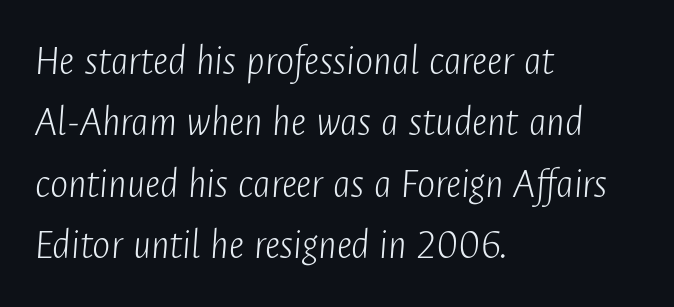
Q: Is the text bold? A: No.
Q: Is the text italic (slanted)? A: Yes, it leans right by about 4 degrees.
Q: Is the text underlined? A: No.
Q: How is the paragraph aligned? A: Left-aligned.
Q: Is the spacing between letters normal or unusually wide? A: Normal.
Q: Is the spacing between lines tight, normal or loose? A: Normal.
Q: Width (condensed, normal, or wide)? A: Condensed.
Q: Stroke contrast? A: Low.
Q: x-height? A: Medium.
Q: Monospaced? A: No.
